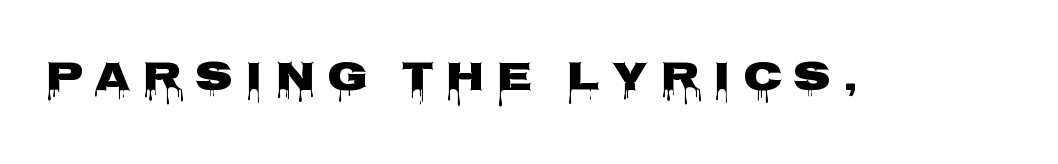
Q: Is the text bold? A: Yes.
Q: Is the text italic (slanted)? A: No, it is upright.
Q: Is the typeface a serif or a sans-serif typeface? A: Sans-serif.
Q: Is the text underlined? A: No.
Q: Is the spacing between letters normal or unusually wide? A: Unusually wide.
Q: Width (condensed, normal, or wide)? A: Wide.
Q: Stroke contrast? A: Low.
Q: x-height? A: Large.
Q: Monospaced? A: No.
